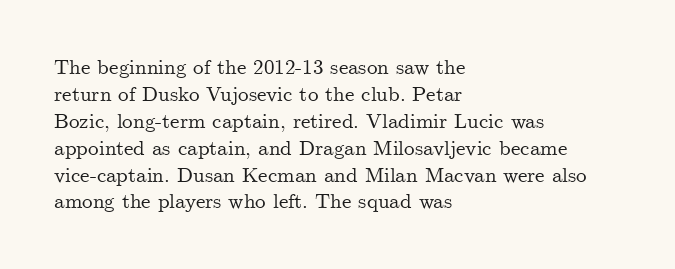
The image shows 21 px text type, upright; set left-aligned, normal line spacing (1.28x), normal letter spacing, not underlined.
